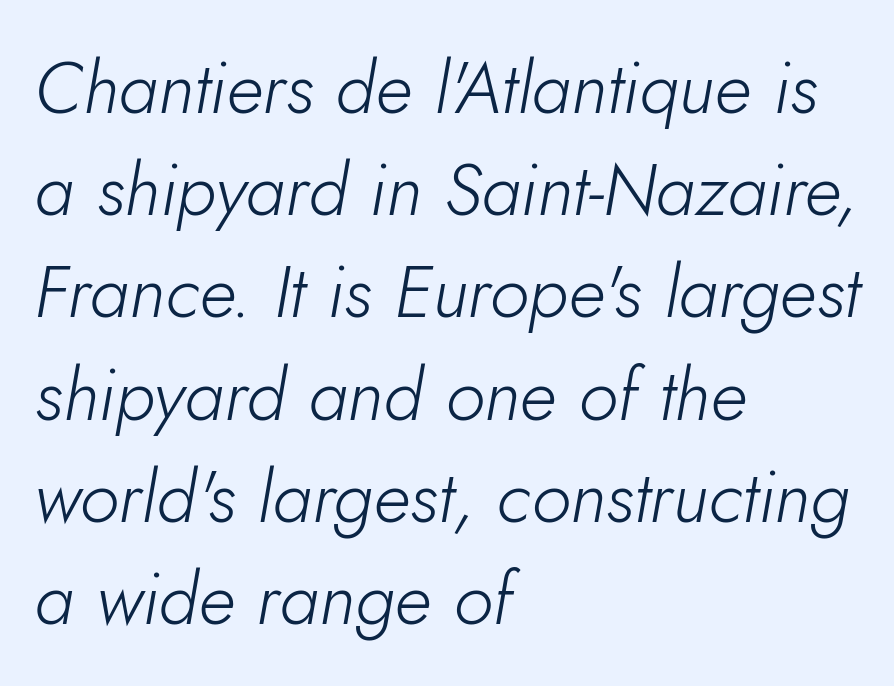
The image shows 73 px light type, italic (leaning right); set left-aligned, normal line spacing (1.4x), normal letter spacing, not underlined; low stroke contrast and a small x-height.
